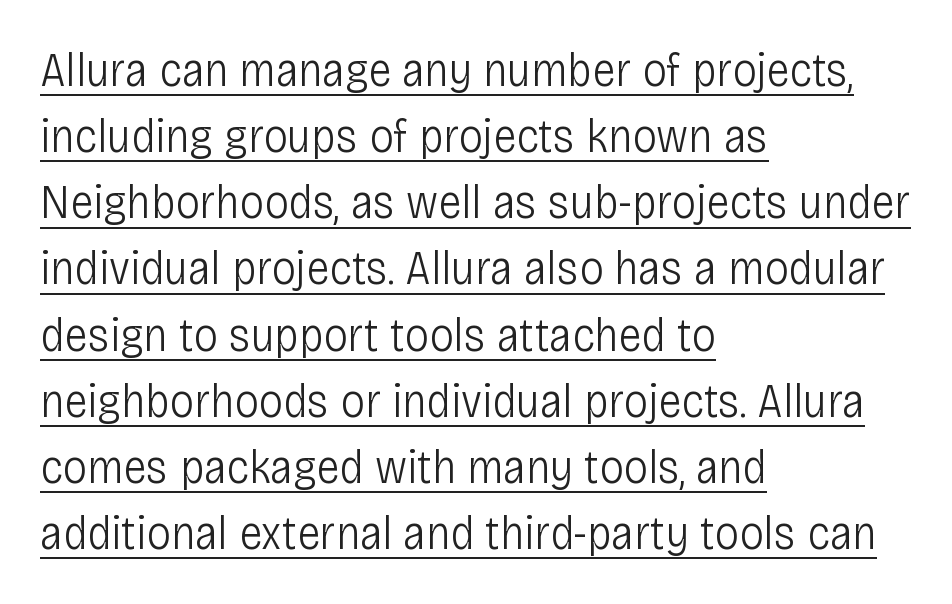
The image shows 49 px light, condensed sans-serif type, upright; set left-aligned, normal line spacing (1.35x), normal letter spacing, underlined; low stroke contrast and a large x-height.
